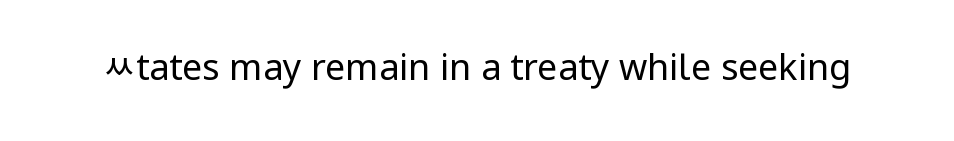
The image shows 36 px regular-weight, condensed sans-serif type, upright; set normal letter spacing, not underlined; low stroke contrast.
